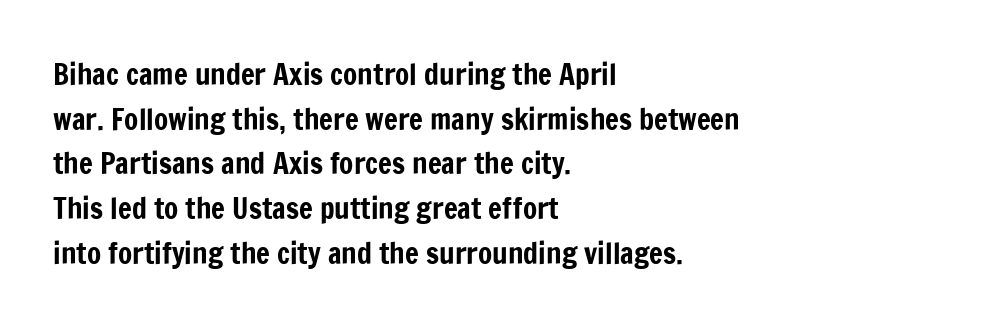
Descender tails drop into unmarked territory. Horizontally, the lines are justified to the leading edge only. Looks like regular typesetting: each glyph gets only the width it needs. Check where the strokes stop: nothing finishes them off — pure sans.
